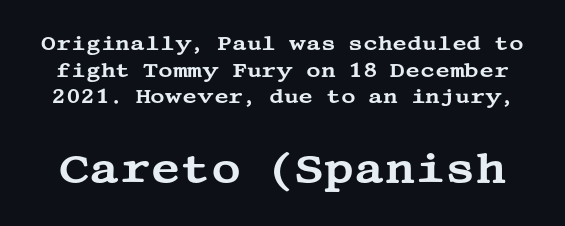
The image shows 41 px wide serif type, upright; set normal line spacing (1.33x), normal letter spacing, not underlined; the second (bottom) block is 2.05x larger; medium stroke contrast and a large x-height.
